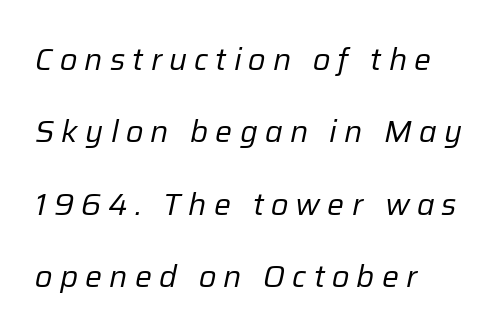
Q: Is the text bold? A: No.
Q: Is the text italic (slanted)? A: Yes, it leans right by about 12 degrees.
Q: Is the text underlined? A: No.
Q: How is the paragraph aligned? A: Left-aligned.
Q: Is the spacing between letters normal or unusually wide? A: Unusually wide.
Q: Is the spacing between lines tight, normal or loose? A: Loose.
Q: Width (condensed, normal, or wide)? A: Normal.
Q: Stroke contrast? A: Low.
Q: x-height? A: Medium.
Q: Monospaced? A: No.
